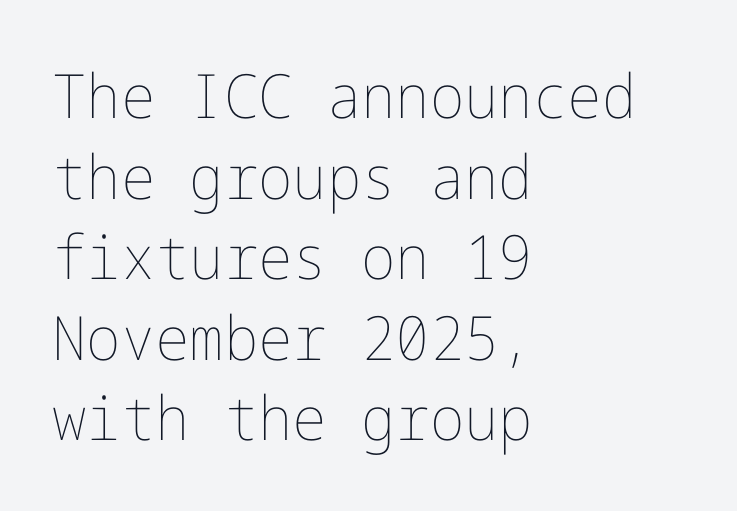
{"italic": "no", "bold": "no", "weight": "thin", "width": "normal", "stroke_contrast": "low", "x_height": "medium", "underline": "no", "align": "left", "line_spacing": "normal", "line_spacing_ratio": 1.32, "letter_spacing": "normal", "letter_spacing_em": 0.0, "glyph_px": 61}
